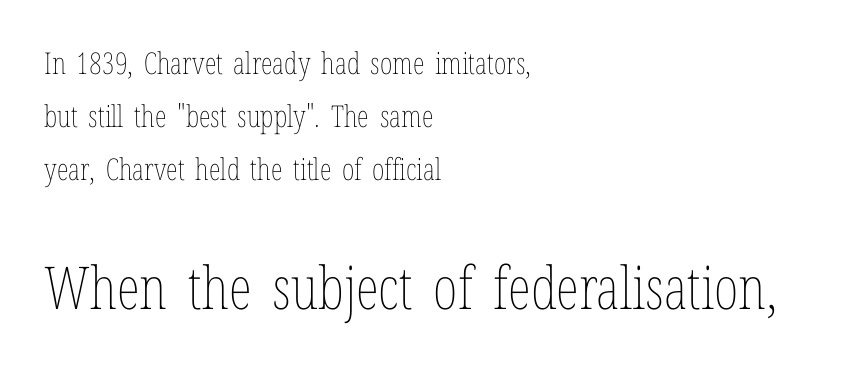
The block sitting lower on the canvas is the one with enlarged characters. The passage shown is typed in a proportional face where columns would drift. The characters are drawn with everyday or finer stroke widths. A typesetter would mark this as roman, not italic.
